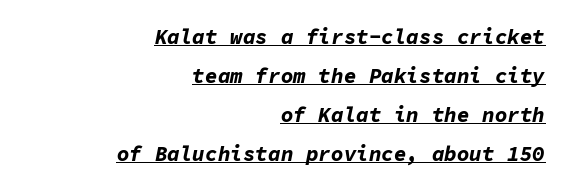
The image shows 21 px bold type, italic (leaning right); set right-aligned, line spacing 1.85x, normal letter spacing, underlined.
